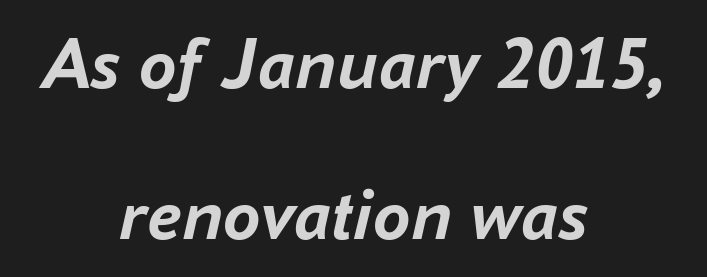
{"italic": "yes", "lean": "right", "slant_degrees": 16, "bold": "yes", "weight": "semibold", "width": "normal", "stroke_contrast": "low", "x_height": "medium", "monospaced": "no", "underline": "no", "align": "center", "line_spacing": "loose", "line_spacing_ratio": 2.01, "letter_spacing": "normal", "letter_spacing_em": 0.0, "glyph_px": 75}
